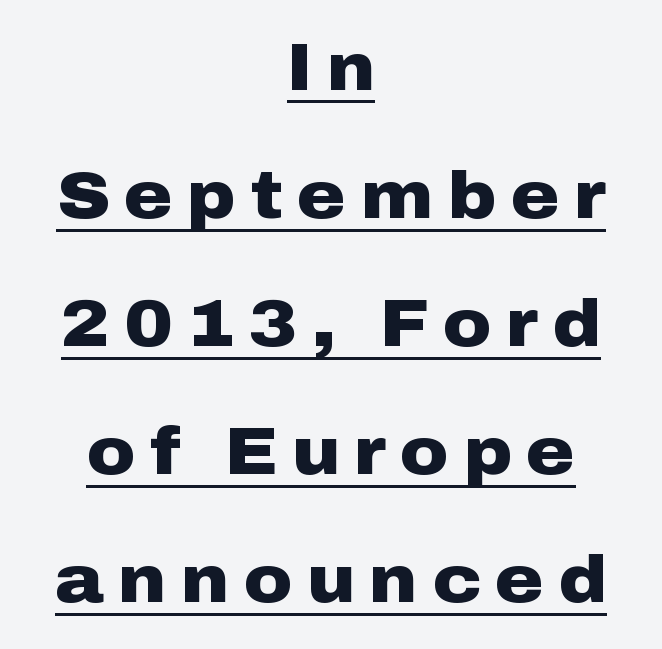
Q: Is the text bold? A: Yes.
Q: Is the text italic (slanted)? A: No, it is upright.
Q: Is the typeface a serif or a sans-serif typeface? A: Sans-serif.
Q: Is the text underlined? A: Yes.
Q: How is the paragraph aligned? A: Centered.
Q: Is the spacing between letters normal or unusually wide? A: Unusually wide.
Q: Is the spacing between lines tight, normal or loose? A: Loose.
Q: Width (condensed, normal, or wide)? A: Wide.
Q: Stroke contrast? A: Low.
Q: x-height? A: Medium.
Q: Monospaced? A: No.
